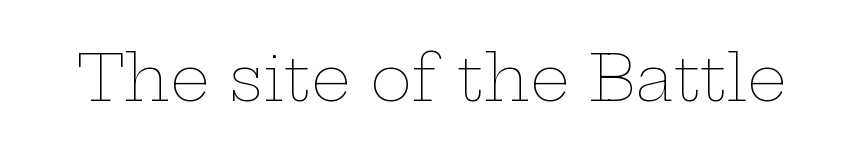
The image shows 63 px thin, wide type, upright; set normal letter spacing, not underlined; low stroke contrast and a medium x-height.
